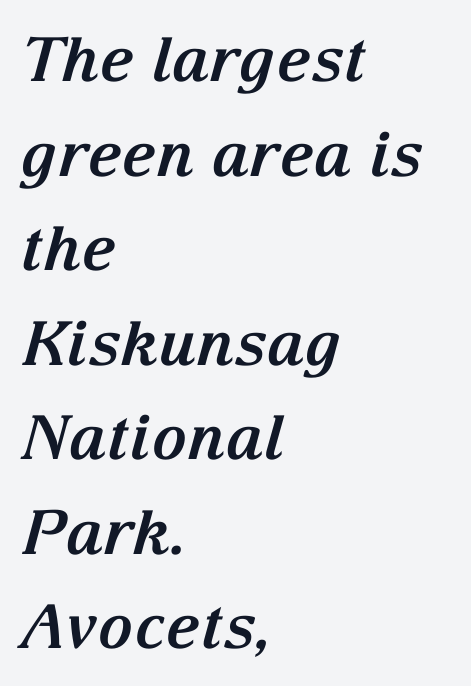
The paragraph has a hard left edge and a soft right edge. Is the letter spacing exaggerated? No — it looks like the ordinary default. The rendering shows small feet on the letterforms — a serif design. Characters are canted at an angle relative to the baseline's perpendicular. A normal amount of white space separates one row of letters from the next. Strong, thick strokes mark this as bold type.
